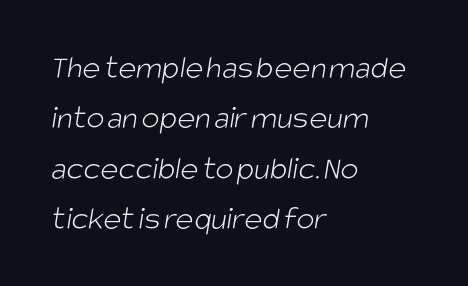
The image shows 34 px light, condensed sans-serif type; set left-aligned, normal line spacing (1.48x), normal letter spacing, not underlined; low stroke contrast and a large x-height.
